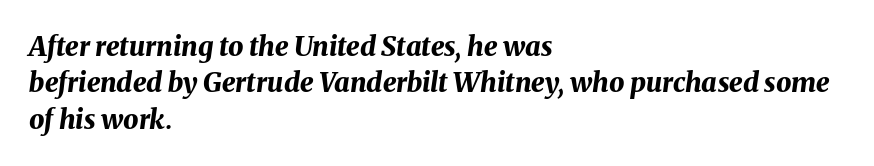
The ragged edge is on the right, which tells us the setting is flush left. Heavy, bold letterforms. What's the leading like? Ordinary, nothing unusual. Letter spacing: default.
